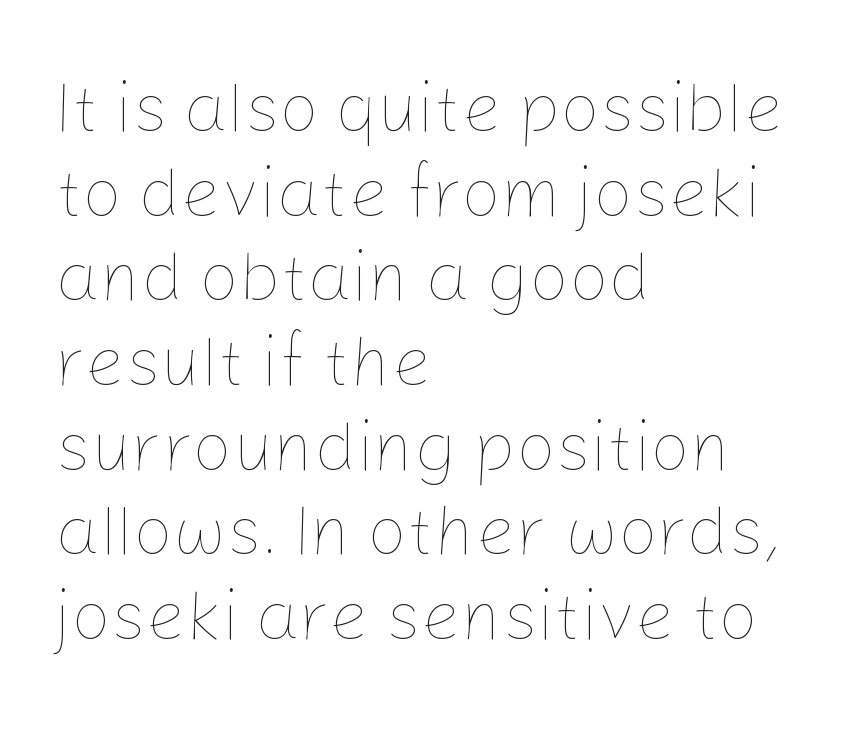
Spacing between characters is what you'd get straight out of the box. The lettering holds an erect, upright posture throughout. Proportional: the letters do not fall into vertical columns. Stroke thickness stays within the range of a standard reading face or lighter. In CSS terms this would be text-align: left.
